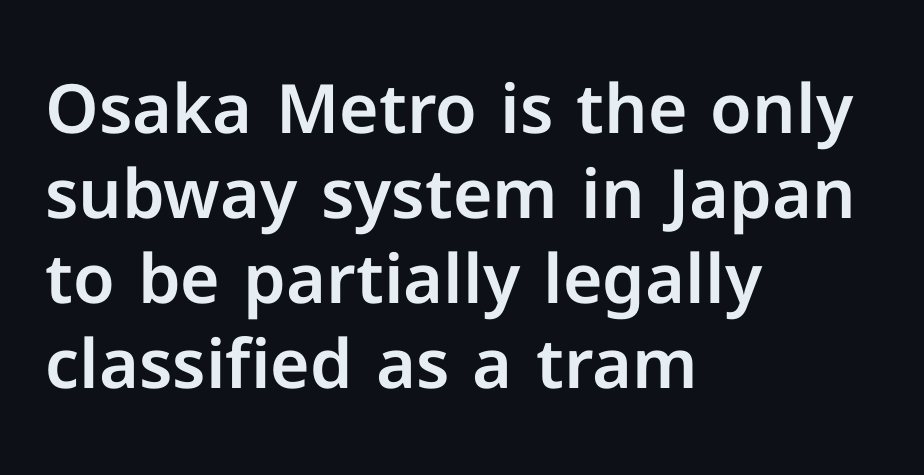
The rag falls on the right side of this text block. The face used here is proportionally spaced, like ordinary book or web type. The gap between lines stays unmarked. The letters stand upright; this is a roman face. What kind of face is this? One without serifs — a sans. Default kerning and tracking; the words read as compact shapes.
